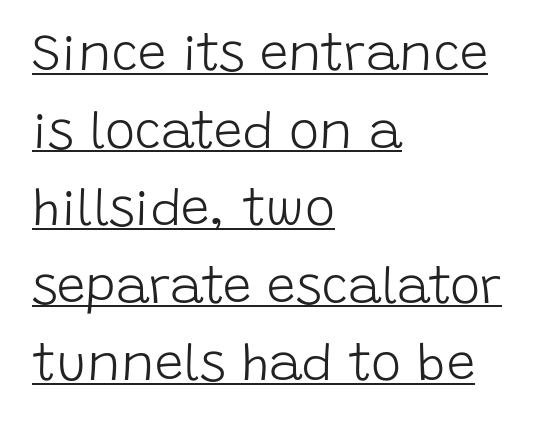
{"serif": "no", "italic": "no", "bold": "no", "weight": "light", "width": "normal", "stroke_contrast": "low", "x_height": "large", "monospaced": "no", "underline": "yes", "align": "left", "line_spacing": "normal", "line_spacing_ratio": 1.52, "letter_spacing": "normal", "letter_spacing_em": 0.0, "glyph_px": 51}
